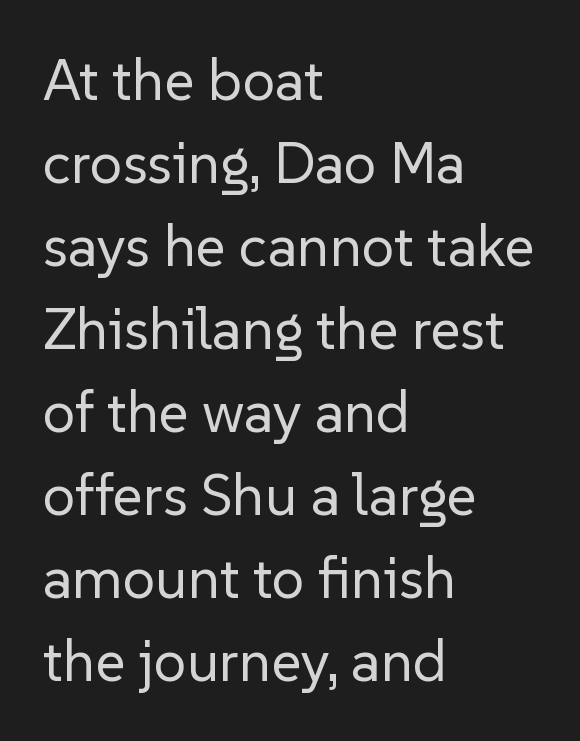
The image shows 58 px regular-weight sans-serif type, upright; set left-aligned, normal line spacing (1.43x), normal letter spacing, not underlined; low stroke contrast and a medium x-height.
